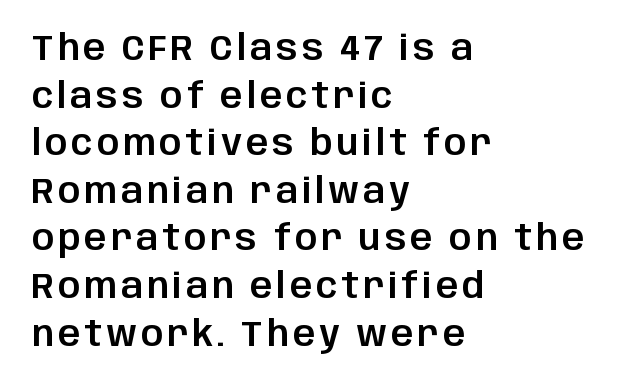
{"serif": "no", "italic": "no", "width": "normal", "stroke_contrast": "low", "x_height": "large", "monospaced": "no", "underline": "no", "align": "left", "line_spacing": "normal", "line_spacing_ratio": 1.36, "glyph_px": 35}
